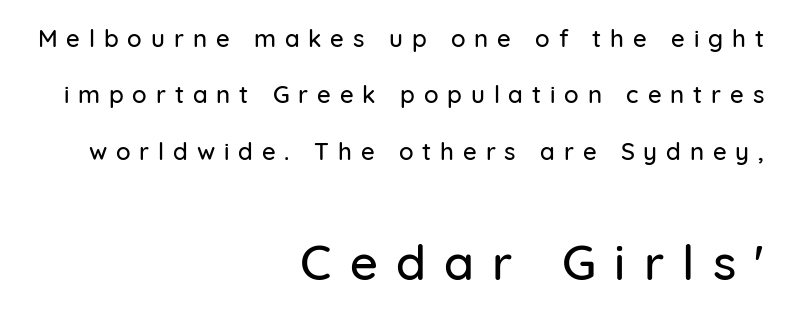
Q: Is the text italic (slanted)? A: No, it is upright.
Q: Is the typeface a serif or a sans-serif typeface? A: Sans-serif.
Q: Is the text underlined? A: No.
Q: How is the paragraph aligned? A: Right-aligned.
Q: Is the spacing between letters normal or unusually wide? A: Unusually wide.
Q: Is the spacing between lines tight, normal or loose? A: Loose.
Q: Which block of text is set in a larger size, the first (top) or the second (bottom)? A: The second (bottom) one.
Q: Width (condensed, normal, or wide)? A: Normal.
Q: Stroke contrast? A: Low.
Q: x-height? A: Medium.
Q: Monospaced? A: No.
